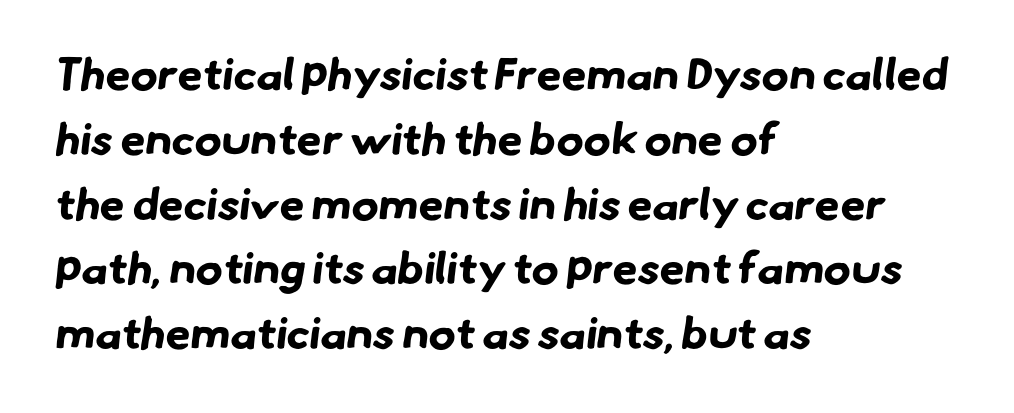
Q: Is the text bold? A: Yes.
Q: Is the typeface a serif or a sans-serif typeface? A: Sans-serif.
Q: Is the text underlined? A: No.
Q: How is the paragraph aligned? A: Left-aligned.
Q: Is the spacing between letters normal or unusually wide? A: Normal.
Q: Is the spacing between lines tight, normal or loose? A: Normal.
Q: Width (condensed, normal, or wide)? A: Normal.
Q: Stroke contrast? A: Low.
Q: x-height? A: Small.
Q: Monospaced? A: No.
